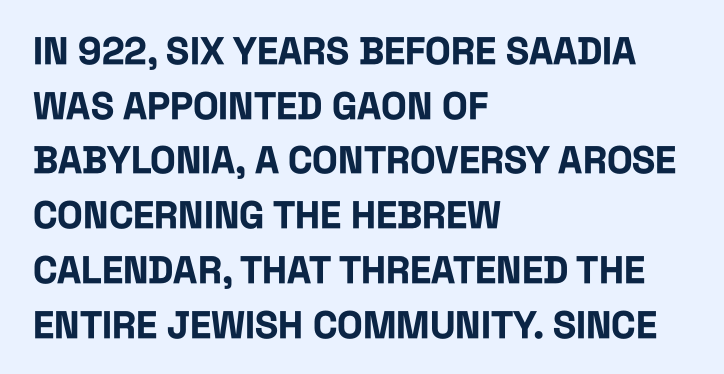
Q: Is the text bold? A: Yes.
Q: Is the text italic (slanted)? A: No, it is upright.
Q: Is the typeface a serif or a sans-serif typeface? A: Sans-serif.
Q: Is the text underlined? A: No.
Q: How is the paragraph aligned? A: Left-aligned.
Q: Is the spacing between letters normal or unusually wide? A: Normal.
Q: Is the spacing between lines tight, normal or loose? A: Normal.
Q: Width (condensed, normal, or wide)? A: Condensed.
Q: Stroke contrast? A: Low.
Q: x-height? A: Large.
Q: Monospaced? A: No.
